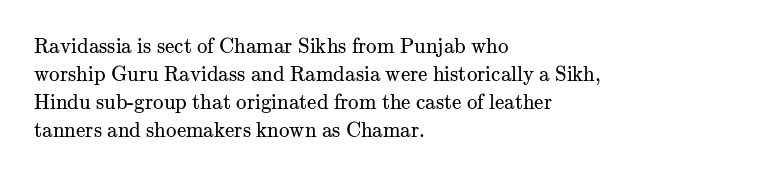
Q: Is the text bold? A: No.
Q: Is the text italic (slanted)? A: No, it is upright.
Q: Is the text underlined? A: No.
Q: How is the paragraph aligned? A: Left-aligned.
Q: Is the spacing between letters normal or unusually wide? A: Normal.
Q: Is the spacing between lines tight, normal or loose? A: Normal.
